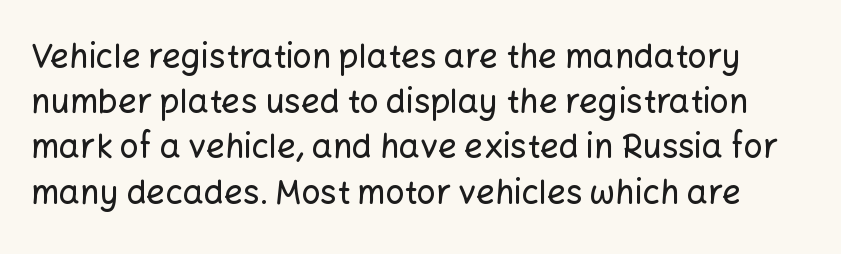
The type family on display is of the sans-serif kind. A typesetter would call this leading conventional body-copy spacing. This rendering leaves character spacing at its baseline value. Beneath every word, the page is bare. If you drew a line through each stem, it would be perfectly vertical.
